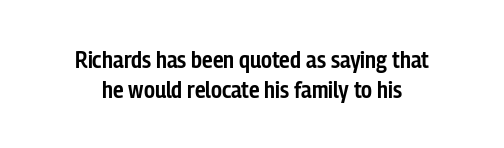
Is the letter spacing exaggerated? No — it looks like the ordinary default. The lettering stays uniformly vertical, giving the passage a roman look. Has an underline been added? It has not. As a designer I'd log this as weight 600, semibold.
